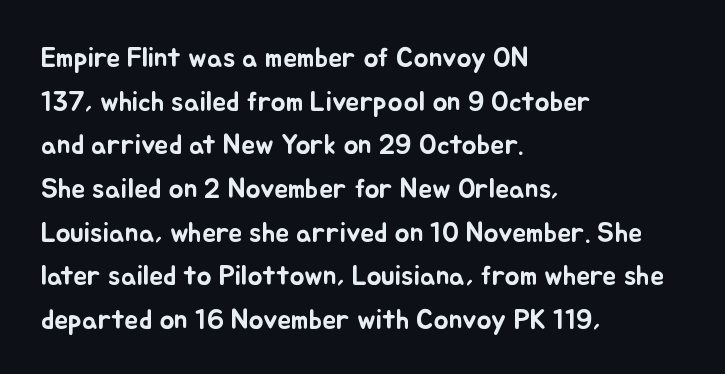
Q: Is the text italic (slanted)? A: No, it is upright.
Q: Is the text underlined? A: No.
Q: How is the paragraph aligned? A: Left-aligned.
Q: Is the spacing between letters normal or unusually wide? A: Normal.
Q: Is the spacing between lines tight, normal or loose? A: Normal.
Q: Width (condensed, normal, or wide)? A: Normal.
Q: Stroke contrast? A: Low.
Q: x-height? A: Small.
Q: Monospaced? A: No.
